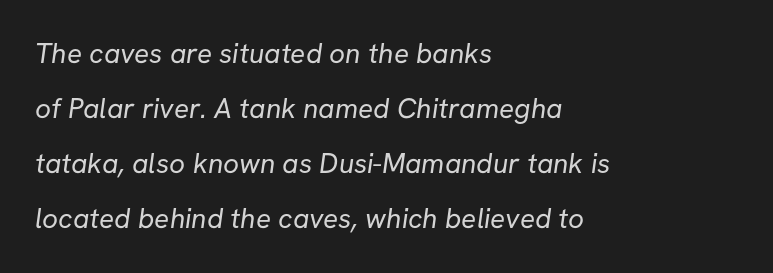
A typesetter would call this leading open, well beyond the default. The text was rendered using a sans face with plain stroke endings. Descenders are the only things crossing below the line. The face looks like a standard text weight, possibly lighter.
